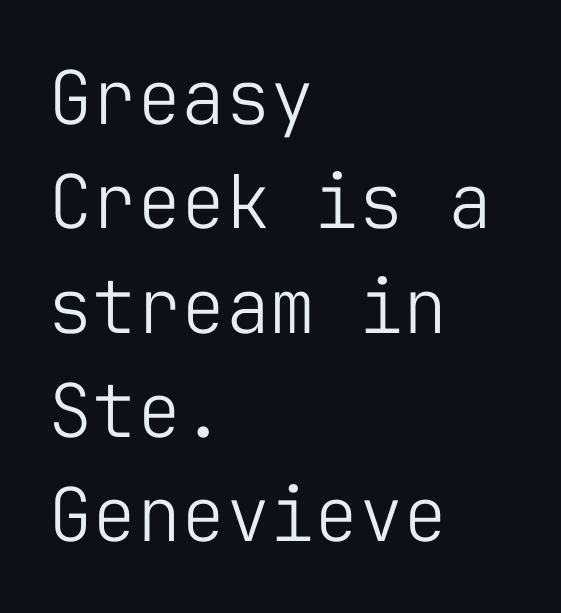
The letters march in equal steps, a hallmark of fixed-pitch type. The text block is weighted toward the left margin, trailing off unevenly rightward. Weight: not bold — regular or lighter. Look at the bottom of the vertical strokes: they stop flat, with no serifs. The specimen reads as upright at a glance. Baseline-to-baseline distance is the conventional proportion of letter height.
